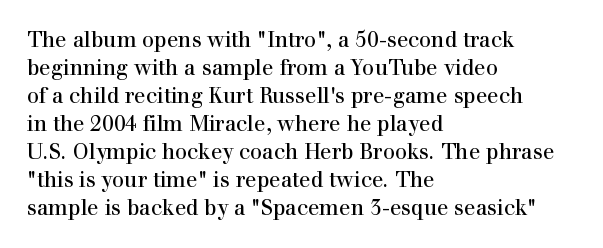
The image shows 21 px text type, upright; set left-aligned, normal line spacing (1.33x), normal letter spacing, not underlined.
